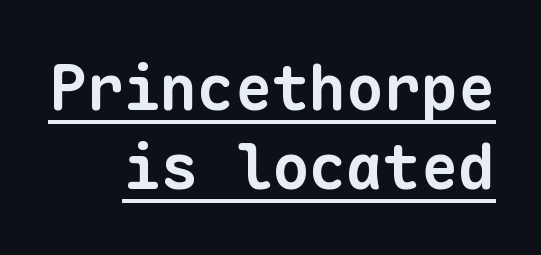
{"serif": "no", "bold": "yes", "weight": "bold", "width": "normal", "stroke_contrast": "low", "x_height": "medium", "monospaced": "yes", "underline": "yes", "align": "right", "line_spacing": "normal", "line_spacing_ratio": 1.28, "letter_spacing": "normal", "letter_spacing_em": 0.0, "glyph_px": 62}
